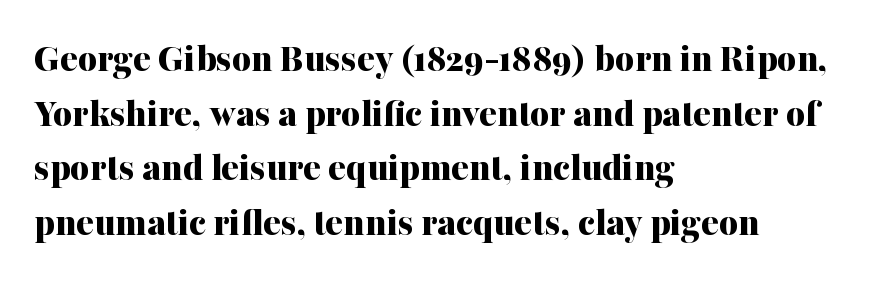
Q: Is the text bold? A: Yes.
Q: Is the text italic (slanted)? A: No, it is upright.
Q: Is the typeface a serif or a sans-serif typeface? A: Serif.
Q: Is the text underlined? A: No.
Q: How is the paragraph aligned? A: Left-aligned.
Q: Is the spacing between letters normal or unusually wide? A: Normal.
Q: Is the spacing between lines tight, normal or loose? A: Normal.
Q: Width (condensed, normal, or wide)? A: Normal.
Q: Stroke contrast? A: Medium.
Q: x-height? A: Medium.
Q: Monospaced? A: No.
